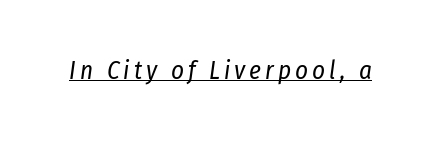
A typographer would call this underscored text. The face looks like a standard text weight, possibly lighter. Is the type slanted? Yes — the strokes lean at a clear angle.
